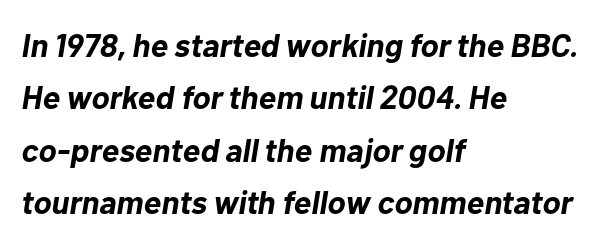
Interline gaps are of average width in this sample. Rule under the text: the space is simply empty. There's an unmistakable incline to the writing here. Between one letter and the next there's only the usual sliver of space.
